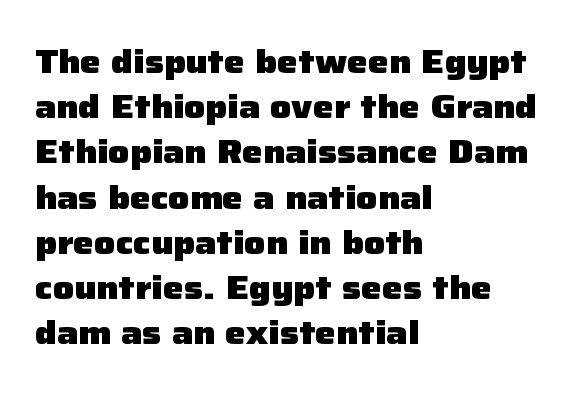
{"serif": "no", "italic": "no", "bold": "yes", "weight": "heavy", "width": "normal", "stroke_contrast": "low", "x_height": "medium", "monospaced": "no", "underline": "no", "align": "left", "line_spacing": "normal", "line_spacing_ratio": 1.37, "letter_spacing": "normal", "letter_spacing_em": 0.0, "glyph_px": 33}
